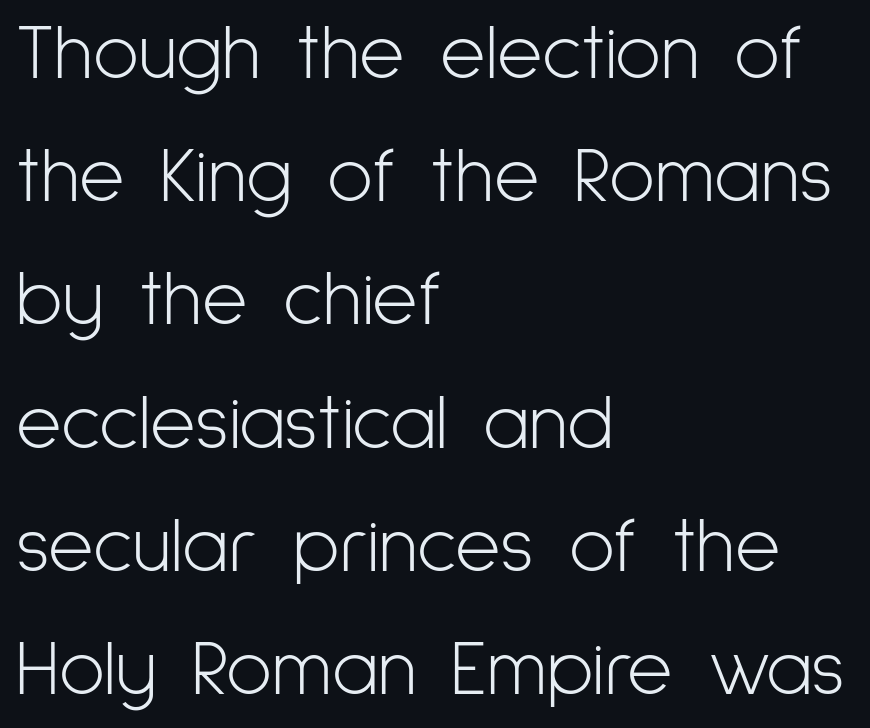
{"serif": "no", "italic": "no", "bold": "no", "weight": "light", "width": "condensed", "stroke_contrast": "low", "x_height": "medium", "monospaced": "no", "underline": "no", "align": "left", "line_spacing": "normal", "line_spacing_ratio": 1.58, "letter_spacing": "normal", "letter_spacing_em": 0.0, "glyph_px": 78}
